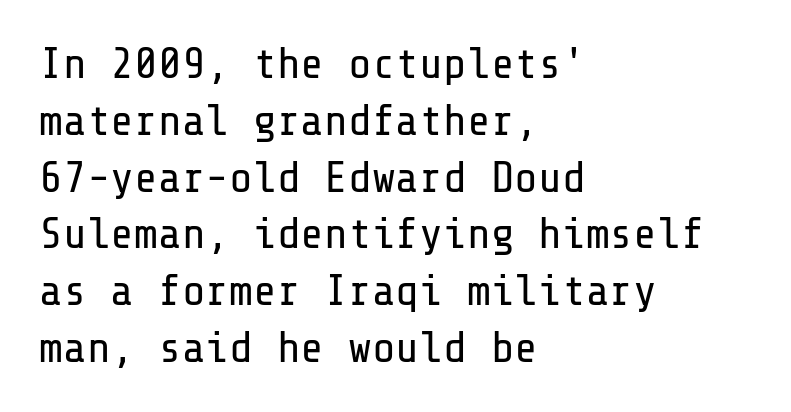
If you drew a line through each stem, it would be perfectly vertical. Tracking here is standard; glyphs follow each other at the usual distance. The strokes carry an ordinary text weight at most. Anything drawn beneath the words? Only blank space. The face used here is a sans, in the tradition of grotesques and geometrics.
